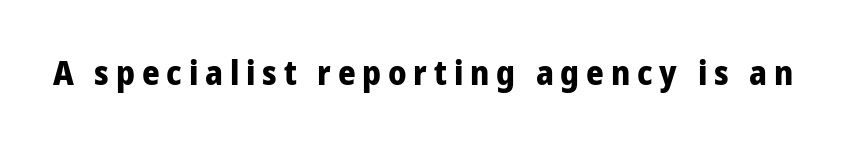
Q: Is the text bold? A: Yes.
Q: Is the text italic (slanted)? A: No, it is upright.
Q: Is the typeface a serif or a sans-serif typeface? A: Sans-serif.
Q: Is the text underlined? A: No.
Q: Is the spacing between letters normal or unusually wide? A: Unusually wide.
Q: Width (condensed, normal, or wide)? A: Normal.
Q: Stroke contrast? A: Low.
Q: x-height? A: Medium.
Q: Monospaced? A: No.
